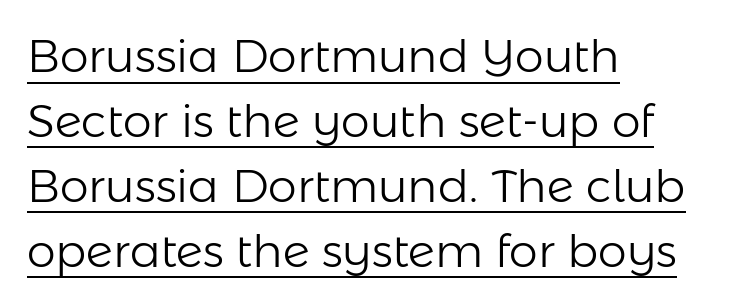
The image shows 46 px light sans-serif type, upright; set left-aligned, normal line spacing (1.41x), normal letter spacing, underlined; low stroke contrast and a medium x-height.
